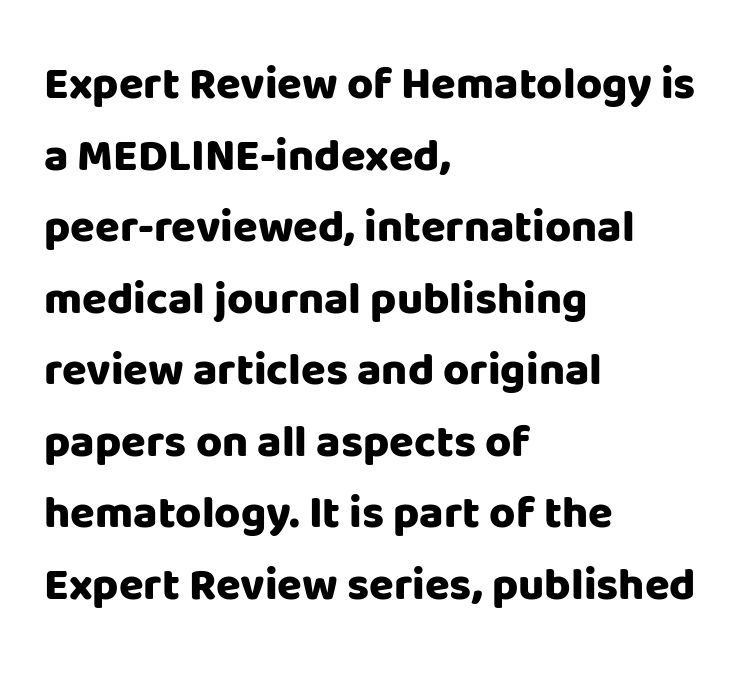
The image shows 45 px heavy sans-serif type, upright; set left-aligned, normal line spacing (1.59x), normal letter spacing, not underlined; low stroke contrast and a large x-height.
